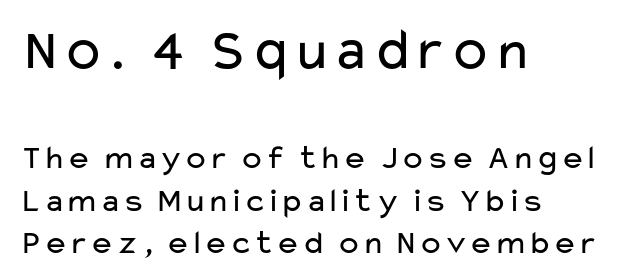
The lines are quadded left. To sum up the face: it is a sans, with no serifs. The letters stand straight up with perfectly vertical stems. Between one letter and the next there's only the usual sliver of space. This reads as an unemphasized weight, regular at the heaviest. Each letter keeps its own natural width here, so spacing adapts to shape.
